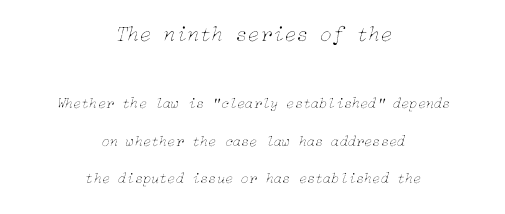
Q: Is the text bold? A: No.
Q: Is the text italic (slanted)? A: Yes, it leans right by about 15 degrees.
Q: Is the text underlined? A: No.
Q: How is the paragraph aligned? A: Centered.
Q: Is the spacing between letters normal or unusually wide? A: Normal.
Q: Is the spacing between lines tight, normal or loose? A: Loose.
Q: Which block of text is set in a larger size, the first (top) or the second (bottom)? A: The first (top) one.
